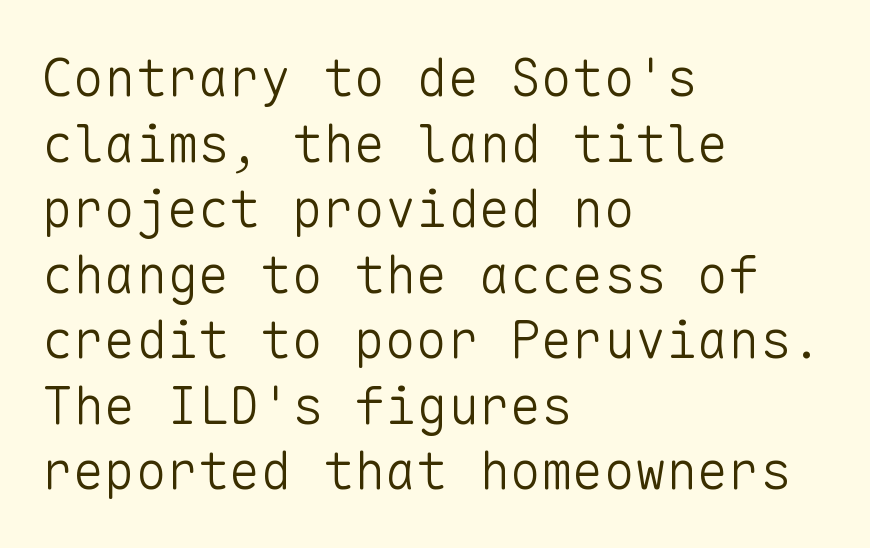
The image shows 52 px light sans-serif type, upright, monospaced; set left-aligned, normal line spacing (1.26x), normal letter spacing, not underlined; low stroke contrast and a medium x-height.
